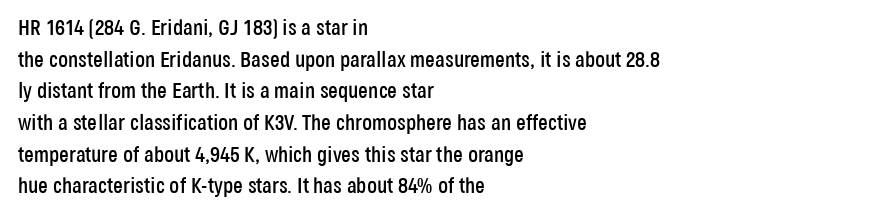
Ordinary non-slanted type is in use. Letter spacing: default. This sample is left-justified, so line endings fall wherever the words run out. Underline: absent. Successive baselines arrive at the customary interval.
